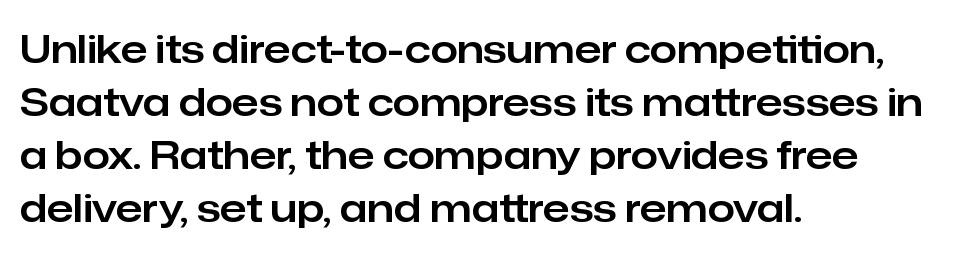
{"serif": "no", "italic": "no", "width": "normal", "stroke_contrast": "low", "x_height": "medium", "monospaced": "no", "underline": "no", "align": "left", "line_spacing": "normal", "line_spacing_ratio": 1.36, "letter_spacing": "normal", "letter_spacing_em": 0.0, "glyph_px": 39}
